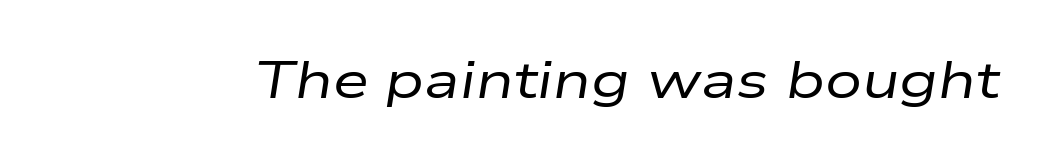
Q: Is the text bold? A: No.
Q: Is the text italic (slanted)? A: Yes, it leans right by about 9 degrees.
Q: Is the text underlined? A: No.
Q: Is the spacing between letters normal or unusually wide? A: Normal.
Q: Width (condensed, normal, or wide)? A: Wide.
Q: Stroke contrast? A: Low.
Q: x-height? A: Medium.
Q: Monospaced? A: No.
